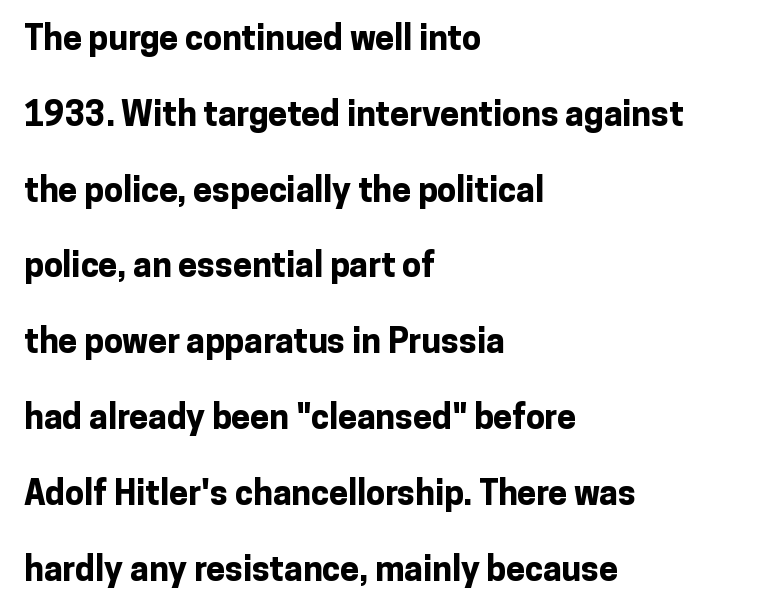
Look at the tracking — it's just the regular setting, nothing added. The type sits square on the baseline with zero lean. Here the designer chose a conventional face with non-uniform glyph widths. Bold? Absolutely — the strokes are thick and heavy. In terms of letterform style, serifs are entirely absent.
